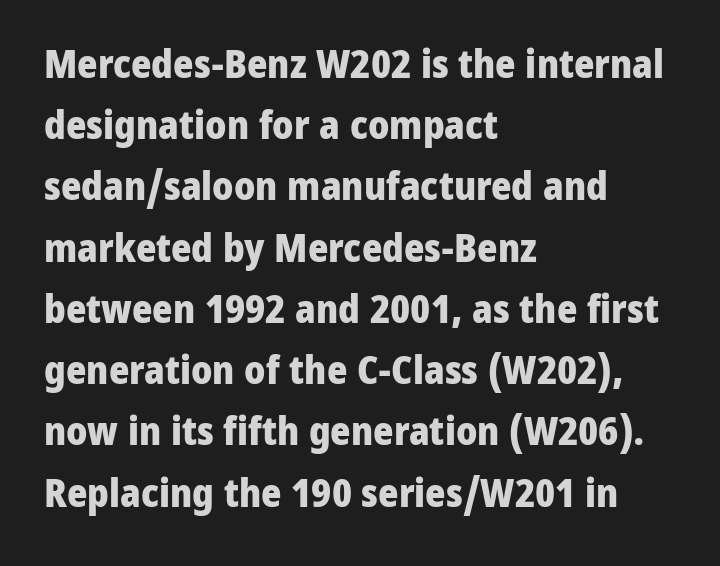
{"serif": "no", "italic": "no", "bold": "yes", "weight": "heavy", "width": "normal", "stroke_contrast": "low", "x_height": "medium", "monospaced": "no", "underline": "no", "align": "left", "line_spacing": "normal", "line_spacing_ratio": 1.57, "letter_spacing": "normal", "letter_spacing_em": 0.0, "glyph_px": 39}
